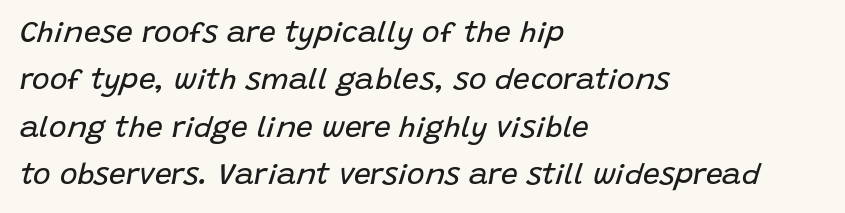
{"italic": "yes", "lean": "right", "slant_degrees": 15, "bold": "no", "weight": "regular", "width": "normal", "stroke_contrast": "low", "x_height": "large", "monospaced": "no", "underline": "no", "align": "left", "line_spacing": "normal", "line_spacing_ratio": 1.58, "letter_spacing": "normal", "letter_spacing_em": 0.0, "glyph_px": 30}
